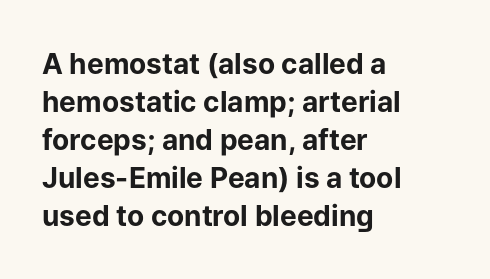
Q: Is the text bold? A: Yes.
Q: Is the text italic (slanted)? A: No, it is upright.
Q: Is the typeface a serif or a sans-serif typeface? A: Sans-serif.
Q: Is the text underlined? A: No.
Q: How is the paragraph aligned? A: Left-aligned.
Q: Is the spacing between letters normal or unusually wide? A: Normal.
Q: Is the spacing between lines tight, normal or loose? A: Normal.
Q: Width (condensed, normal, or wide)? A: Normal.
Q: Stroke contrast? A: Low.
Q: x-height? A: Medium.
Q: Monospaced? A: No.
